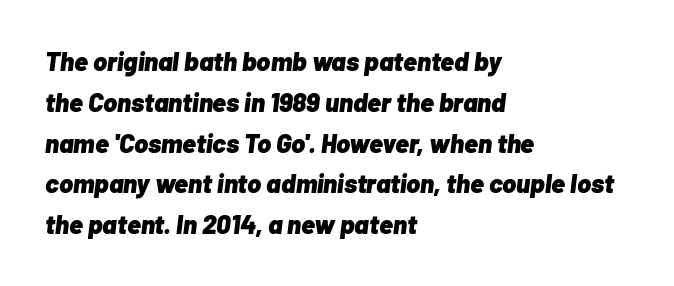
Q: Is the text bold? A: Yes.
Q: Is the text italic (slanted)? A: Yes, it leans right by about 7 degrees.
Q: Is the text underlined? A: No.
Q: How is the paragraph aligned? A: Left-aligned.
Q: Is the spacing between letters normal or unusually wide? A: Normal.
Q: Is the spacing between lines tight, normal or loose? A: Normal.
